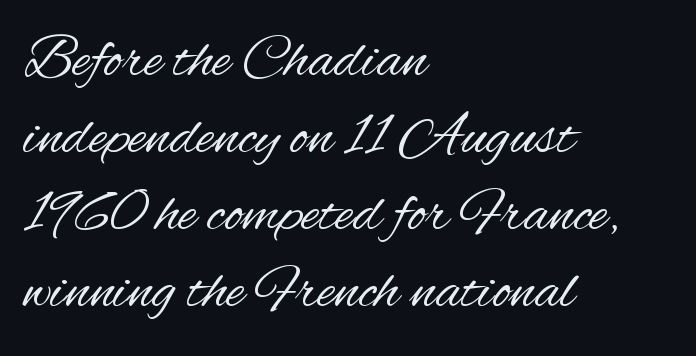
{"serif": "no", "bold": "no", "weight": "regular", "width": "condensed", "stroke_contrast": "medium", "x_height": "small", "monospaced": "no", "underline": "no", "align": "left", "line_spacing": "normal", "line_spacing_ratio": 1.26, "letter_spacing": "normal", "letter_spacing_em": 0.0, "glyph_px": 61}
